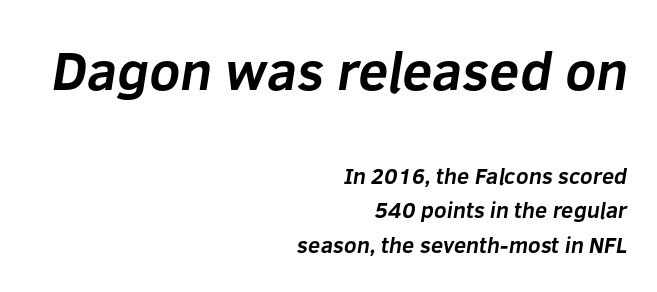
The image shows 54 px bold sans-serif type; set right-aligned, normal line spacing (1.58x), normal letter spacing, not underlined; the first (top) block is 2.45x larger; low stroke contrast and a medium x-height.
